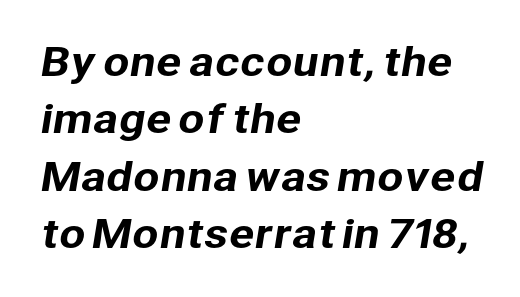
Q: Is the typeface a serif or a sans-serif typeface? A: Sans-serif.
Q: Is the text underlined? A: No.
Q: How is the paragraph aligned? A: Left-aligned.
Q: Is the spacing between letters normal or unusually wide? A: Normal.
Q: Is the spacing between lines tight, normal or loose? A: Normal.
Q: Width (condensed, normal, or wide)? A: Normal.
Q: Stroke contrast? A: Low.
Q: x-height? A: Medium.
Q: Monospaced? A: No.
